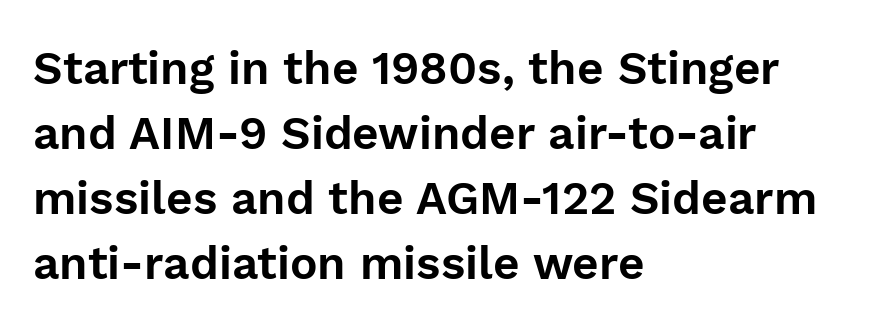
All the whitespace from short lines collects on the right. Do the letters lean? They stand straight. The string is rendered with underlining switched off. Stroke terminals: plain, sans-serif.
